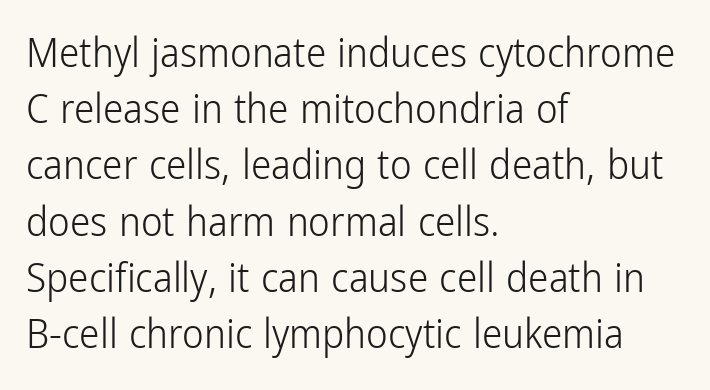
{"serif": "no", "italic": "no", "bold": "no", "weight": "light", "width": "condensed", "stroke_contrast": "low", "x_height": "medium", "monospaced": "no", "underline": "no", "align": "left", "line_spacing": "normal", "line_spacing_ratio": 1.37, "letter_spacing": "normal", "letter_spacing_em": 0.0, "glyph_px": 41}
